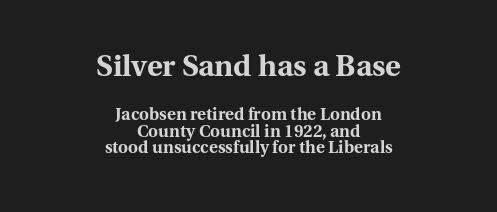
{"serif": "yes", "italic": "no", "bold": "yes", "weight": "bold", "width": "normal", "stroke_contrast": "medium", "x_height": "medium", "monospaced": "no", "underline": "no", "align": "center", "line_spacing": "tight", "line_spacing_ratio": 0.99, "letter_spacing": "normal", "letter_spacing_em": 0.0, "larger_block": "first", "size_ratio": 1.76, "glyph_px": 30}
